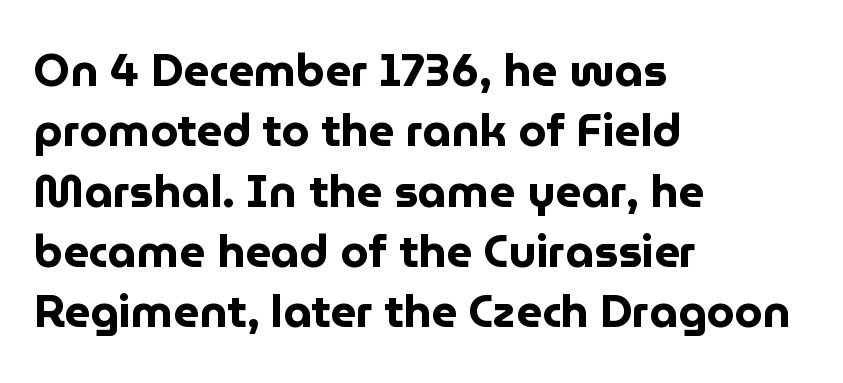
{"serif": "no", "italic": "no", "bold": "yes", "weight": "bold", "width": "normal", "stroke_contrast": "low", "x_height": "medium", "monospaced": "no", "underline": "no", "align": "left", "line_spacing": "normal", "line_spacing_ratio": 1.34, "letter_spacing": "normal", "letter_spacing_em": 0.0, "glyph_px": 45}
